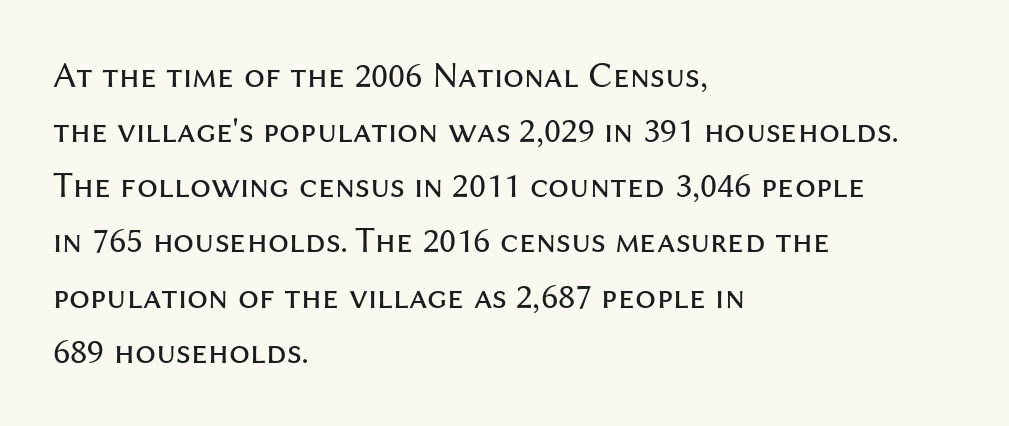
Vertical strokes here are truly vertical. Reading down the column, the eye jumps a familiar distance to each next line. Spacing verdict: proportional, widths tailored to each character. Weight: regular or lighter. Any mark beneath the type? The region is blank.
